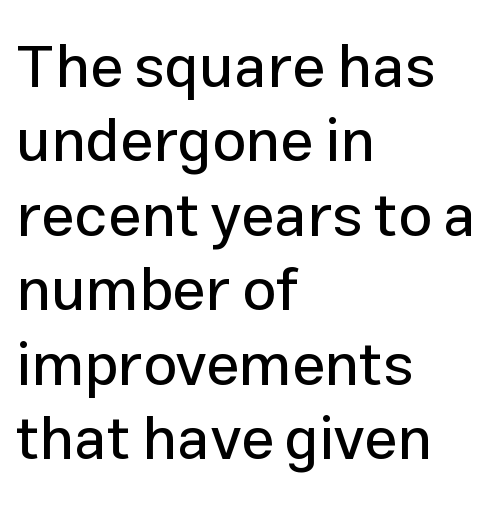
{"serif": "no", "italic": "no", "width": "normal", "stroke_contrast": "low", "x_height": "medium", "monospaced": "no", "underline": "no", "align": "left", "line_spacing_ratio": 1.24, "letter_spacing": "normal", "letter_spacing_em": 0.0, "glyph_px": 60}
